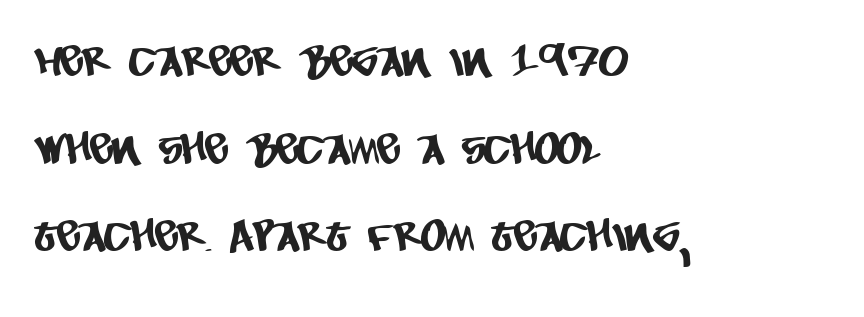
{"serif": "no", "width": "condensed", "stroke_contrast": "low", "x_height": "large", "monospaced": "no", "underline": "no", "align": "left", "line_spacing": "loose", "line_spacing_ratio": 2.04, "letter_spacing": "normal", "letter_spacing_em": 0.0, "glyph_px": 43}
